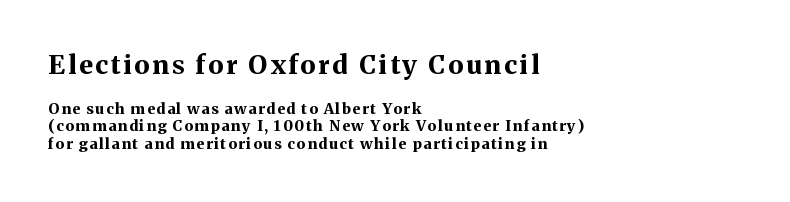
Posture: straight, roman, zero tilt. Strong, thick strokes mark this as bold type. Lines of text with bare space underneath. If you squint, the top block still reads clearly — it's the larger of the two. Horizontally, the lines are justified to the leading edge only.
